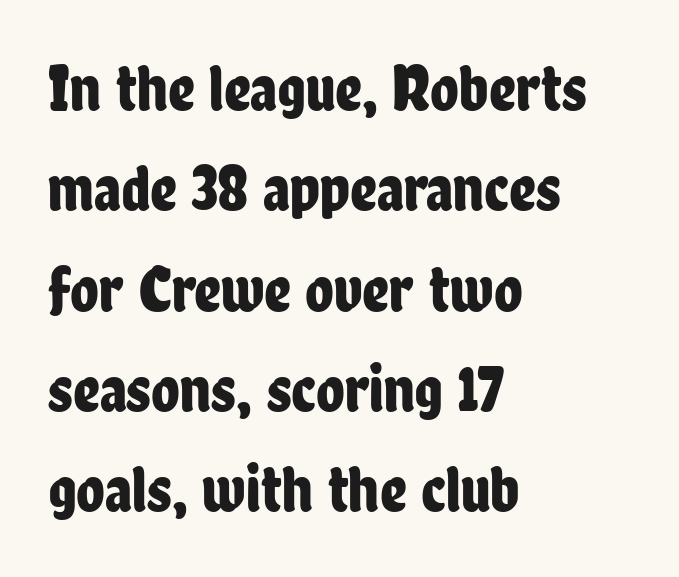
The image shows 66 px condensed sans-serif type, upright; set left-aligned, normal line spacing (1.52x), normal letter spacing, not underlined; low stroke contrast and a medium x-height.
